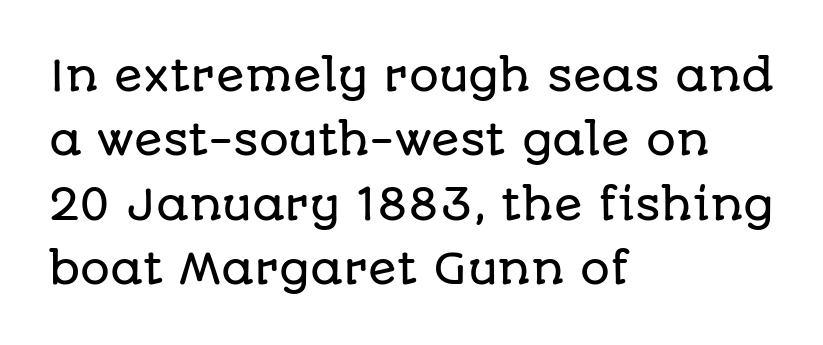
{"serif": "no", "italic": "no", "width": "normal", "stroke_contrast": "low", "x_height": "large", "monospaced": "no", "underline": "no", "align": "left", "line_spacing": "normal", "line_spacing_ratio": 1.53, "letter_spacing": "normal", "letter_spacing_em": 0.0, "glyph_px": 42}
